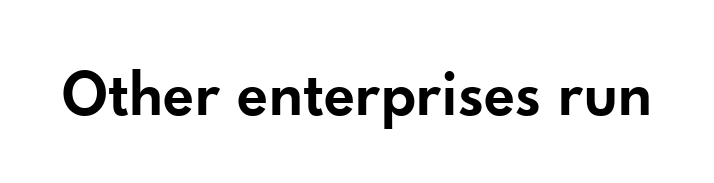
{"serif": "no", "italic": "no", "bold": "semi", "weight": "semibold", "width": "normal", "stroke_contrast": "low", "x_height": "small", "monospaced": "no", "underline": "no", "letter_spacing": "normal", "letter_spacing_em": 0.0, "glyph_px": 65}
